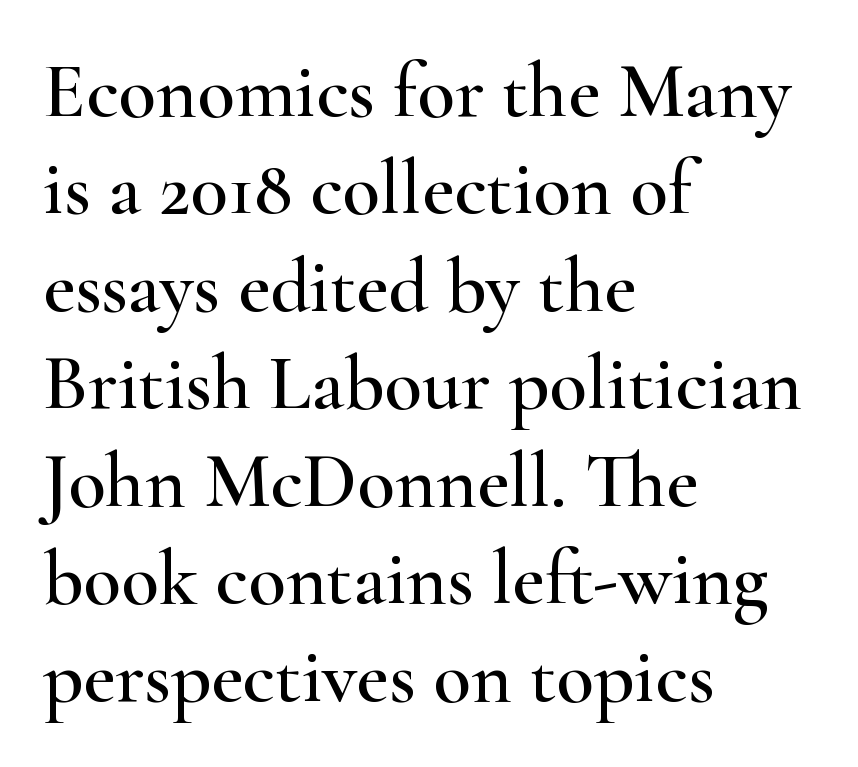
Honestly, there is no underline to notice here at all. Spacing between characters is what you'd get straight out of the box. Note the varied advance widths — an 'i' is clearly narrower than an 'm'. No italicization has been applied; the sample stays upright. The ragged edge is on the right, which tells us the setting is flush left.
